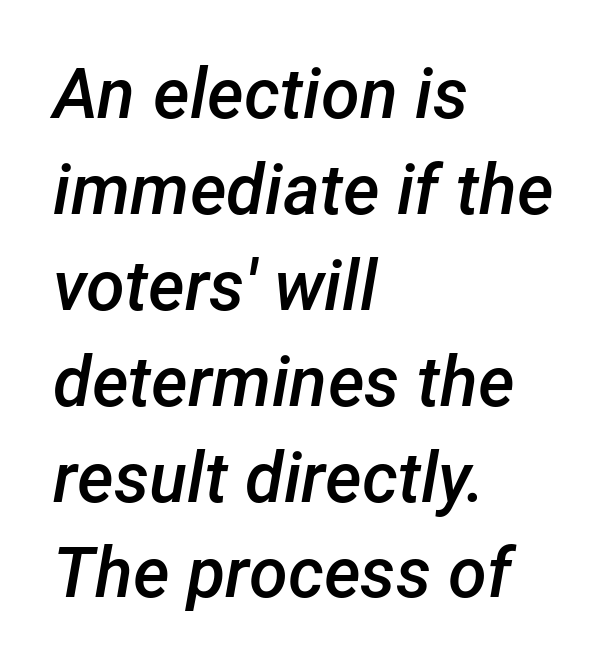
{"italic": "yes", "lean": "right", "slant_degrees": 12, "bold": "semi", "weight": "semibold", "width": "normal", "stroke_contrast": "low", "x_height": "medium", "monospaced": "no", "underline": "no", "align": "left", "line_spacing": "normal", "line_spacing_ratio": 1.37, "letter_spacing": "normal", "letter_spacing_em": 0.0, "glyph_px": 70}
